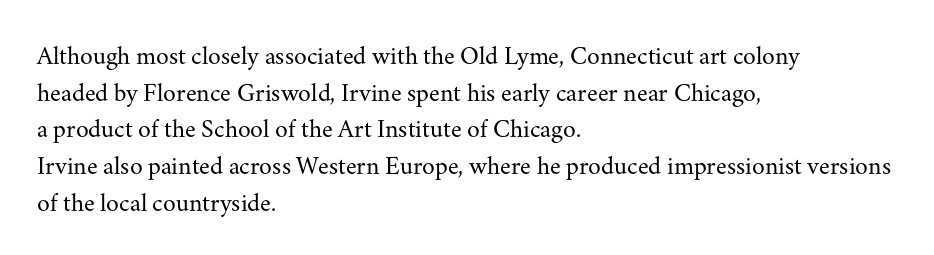
{"italic": "no", "bold": "no", "underline": "no", "align": "left", "line_spacing": "normal", "line_spacing_ratio": 1.41, "letter_spacing": "normal", "letter_spacing_em": 0.0, "glyph_px": 26}
